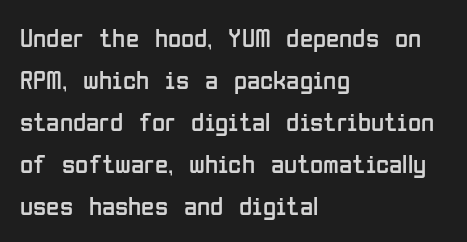
{"italic": "no", "bold": "no", "underline": "no", "align": "left", "line_spacing": "normal", "line_spacing_ratio": 1.56, "letter_spacing": "normal", "letter_spacing_em": 0.0, "glyph_px": 27}
